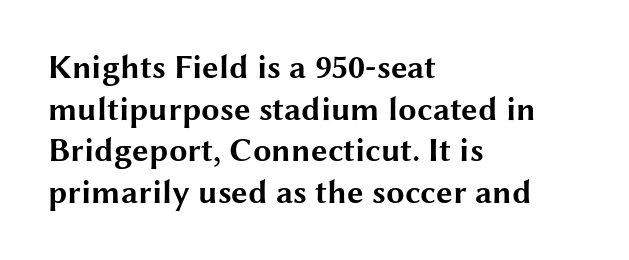
A dark, heavy texture on the line: the type is bold. In terms of letterspacing, this is plain default setting. The compositor pushed each line to the left boundary. Honestly, there is no underline to notice here at all. Note: no serifs on the glyphs. The face used here is proportionally spaced, like ordinary book or web type.
